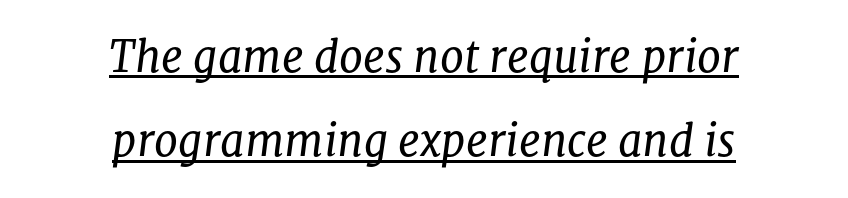
The image shows 43 px regular-weight serif type, italic (leaning right); set centered, loose line spacing (1.96x), normal letter spacing, underlined; low stroke contrast and a medium x-height.
